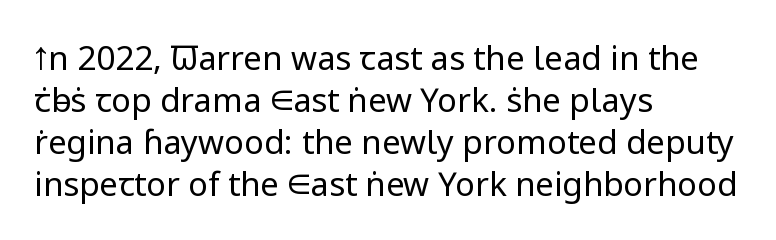
{"serif": "no", "italic": "no", "bold": "no", "weight": "regular", "width": "normal", "stroke_contrast": "low", "x_height": "medium", "monospaced": "no", "underline": "no", "align": "left", "line_spacing": "normal", "line_spacing_ratio": 1.27, "letter_spacing": "normal", "letter_spacing_em": 0.0, "glyph_px": 33}
